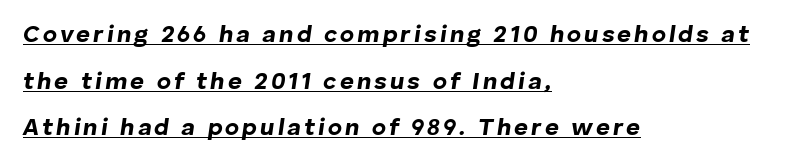
Summary of weight: heavy, a full bold. The axis of the letterforms is tilted away from vertical. You can see a thin bar hugging the bottom of the glyphs. A typesetter would call this leading open, well beyond the default.
